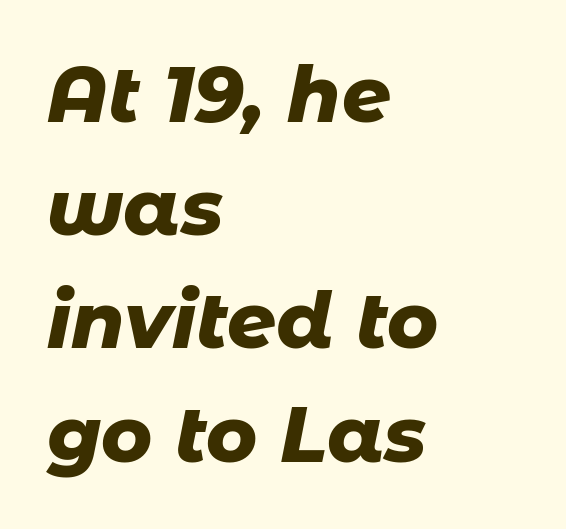
{"italic": "yes", "lean": "right", "slant_degrees": 11, "bold": "yes", "weight": "heavy", "width": "normal", "stroke_contrast": "low", "x_height": "medium", "monospaced": "no", "underline": "no", "align": "left", "line_spacing": "normal", "line_spacing_ratio": 1.47, "letter_spacing": "normal", "letter_spacing_em": 0.0, "glyph_px": 77}
